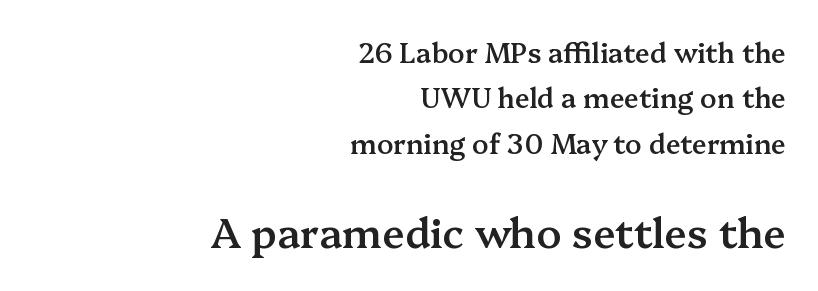
The image shows 41 px semibold serif type, upright; set right-aligned, normal line spacing (1.68x), normal letter spacing, not underlined; the second (bottom) block is 1.52x larger; medium stroke contrast and a medium x-height.
